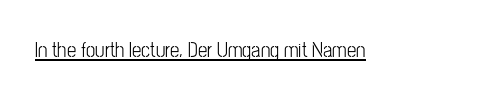
The image shows 21 px text type, upright; set normal letter spacing, underlined.
